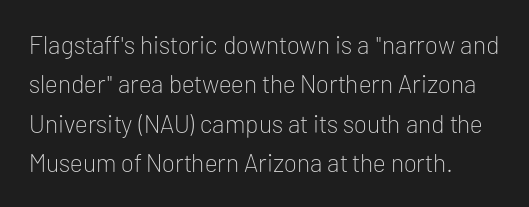
The image shows 25 px text type, upright; set normal line spacing (1.58x), normal letter spacing, not underlined.
